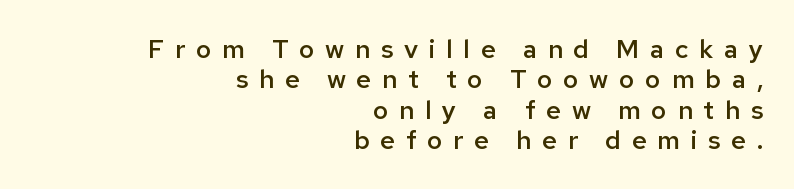
Q: Is the text bold? A: Semi-bold.
Q: Is the text italic (slanted)? A: No, it is upright.
Q: Is the text underlined? A: No.
Q: How is the paragraph aligned? A: Right-aligned.
Q: Is the spacing between letters normal or unusually wide? A: Unusually wide.
